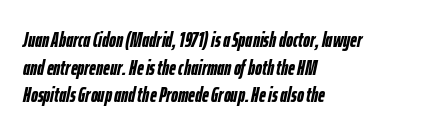
{"italic": "yes", "lean": "right", "slant_degrees": 12, "bold": "yes", "underline": "no", "align": "left", "line_spacing": "normal", "line_spacing_ratio": 1.32, "letter_spacing": "normal", "letter_spacing_em": 0.0, "glyph_px": 21}
